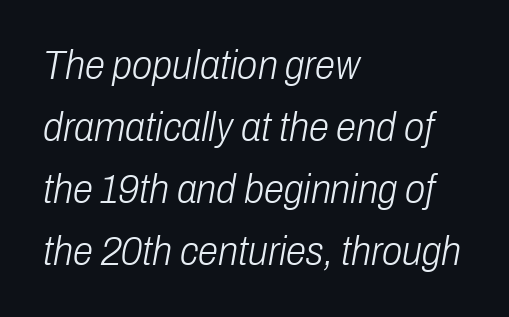
The type is set solid horizontally, with unmodified tracking. A student would call this left alignment; a typographer would say flush left, rag right. Regarding leading, the lines here are spaced in the standard way. The passage shown leans; its letterforms are oblique.
